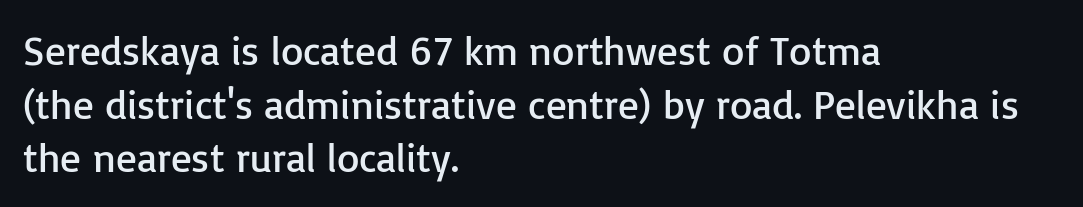
The image shows 41 px regular-weight sans-serif type, upright; set left-aligned, normal line spacing (1.31x), normal letter spacing, not underlined; low stroke contrast and a medium x-height.
